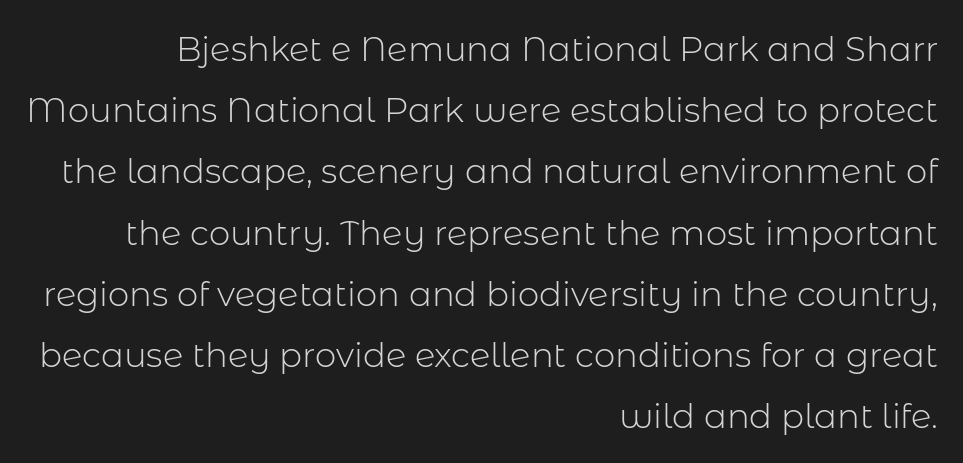
Q: Is the text bold? A: No.
Q: Is the text italic (slanted)? A: No, it is upright.
Q: Is the typeface a serif or a sans-serif typeface? A: Sans-serif.
Q: Is the text underlined? A: No.
Q: How is the paragraph aligned? A: Right-aligned.
Q: Is the spacing between letters normal or unusually wide? A: Normal.
Q: Width (condensed, normal, or wide)? A: Normal.
Q: Stroke contrast? A: Low.
Q: x-height? A: Medium.
Q: Monospaced? A: No.
